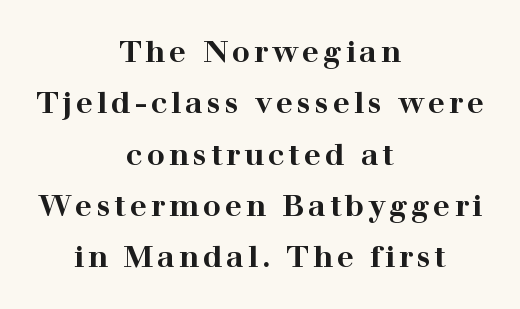
Q: Is the text bold? A: Yes.
Q: Is the text italic (slanted)? A: No, it is upright.
Q: Is the typeface a serif or a sans-serif typeface? A: Serif.
Q: Is the text underlined? A: No.
Q: How is the paragraph aligned? A: Centered.
Q: Width (condensed, normal, or wide)? A: Wide.
Q: Stroke contrast? A: High.
Q: x-height? A: Medium.
Q: Monospaced? A: No.
